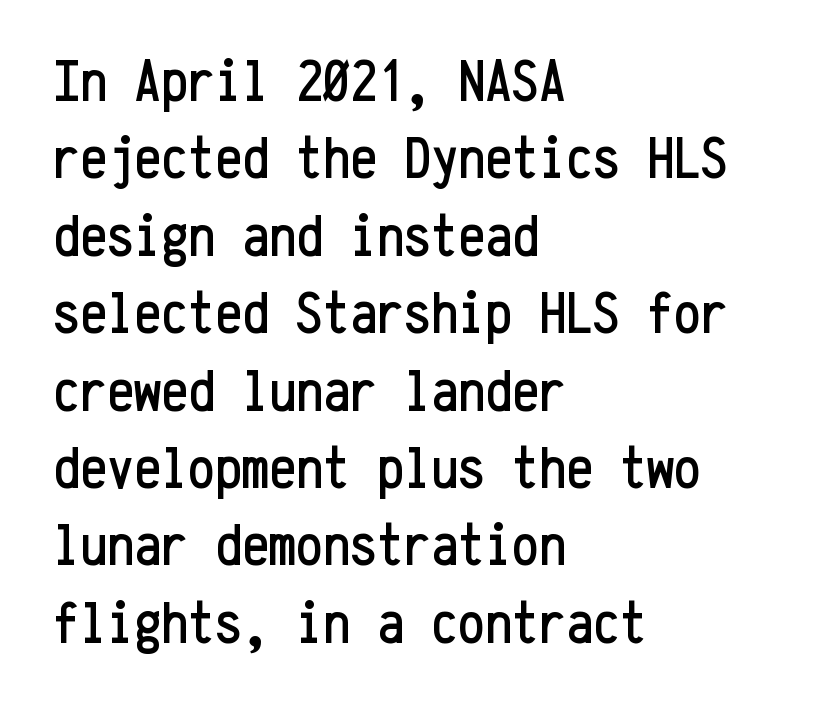
The image shows 60 px condensed sans-serif type, upright, monospaced; set left-aligned, normal line spacing (1.29x), normal letter spacing, not underlined; low stroke contrast and a medium x-height.
